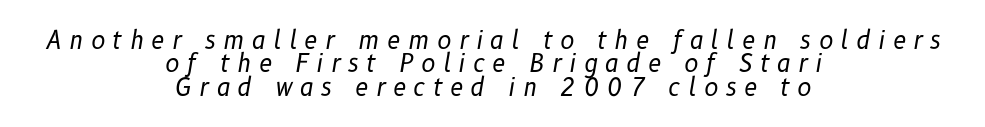
Q: Is the text bold? A: No.
Q: Is the text italic (slanted)? A: Yes, it leans right by about 10 degrees.
Q: Is the text underlined? A: No.
Q: How is the paragraph aligned? A: Centered.
Q: Is the spacing between letters normal or unusually wide? A: Unusually wide.
Q: Is the spacing between lines tight, normal or loose? A: Tight.
